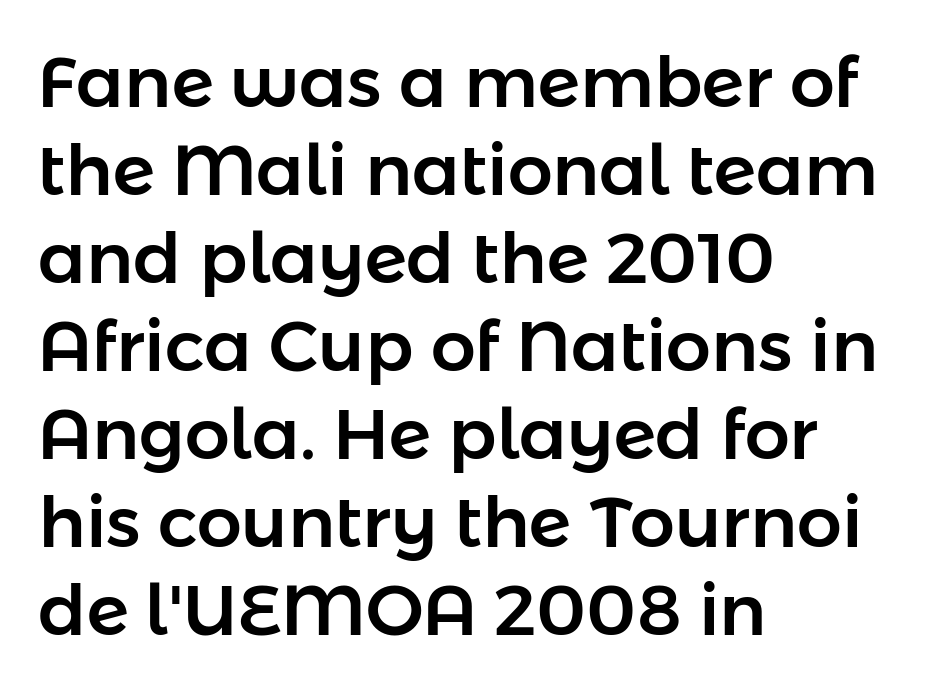
The letterforms sit shoulder to shoulder at normal distance. Posture: vertical. The passage is arranged the way most books set body copy — flush left. You could not count columns in this text — the font is proportionally spaced. Check under the words: just untouched page.
